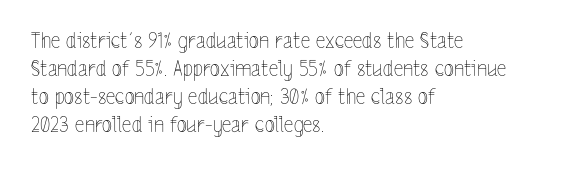
The image shows 21 px text type, upright; set left-aligned, normal line spacing (1.34x), normal letter spacing, not underlined.
